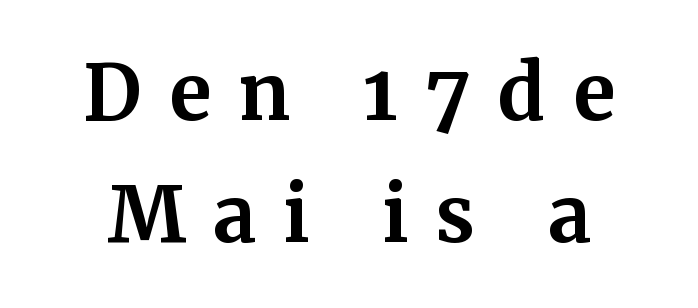
{"serif": "yes", "italic": "no", "bold": "yes", "weight": "bold", "width": "normal", "stroke_contrast": "medium", "x_height": "medium", "monospaced": "no", "underline": "no", "line_spacing": "normal", "line_spacing_ratio": 1.58, "letter_spacing": "wide", "letter_spacing_em": 0.35, "glyph_px": 77}
